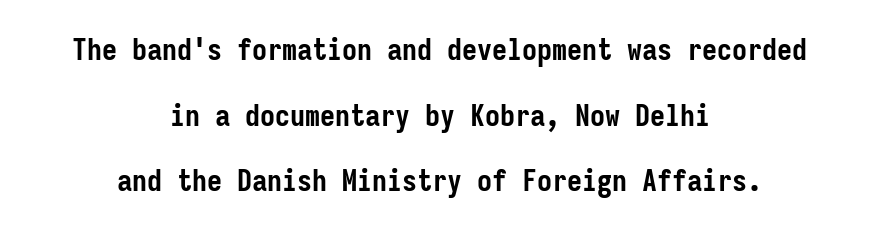
{"serif": "no", "italic": "no", "bold": "yes", "weight": "semibold", "width": "condensed", "stroke_contrast": "low", "x_height": "medium", "monospaced": "yes", "underline": "no", "align": "center", "line_spacing": "loose", "line_spacing_ratio": 2.19, "letter_spacing": "normal", "letter_spacing_em": 0.0, "glyph_px": 30}
